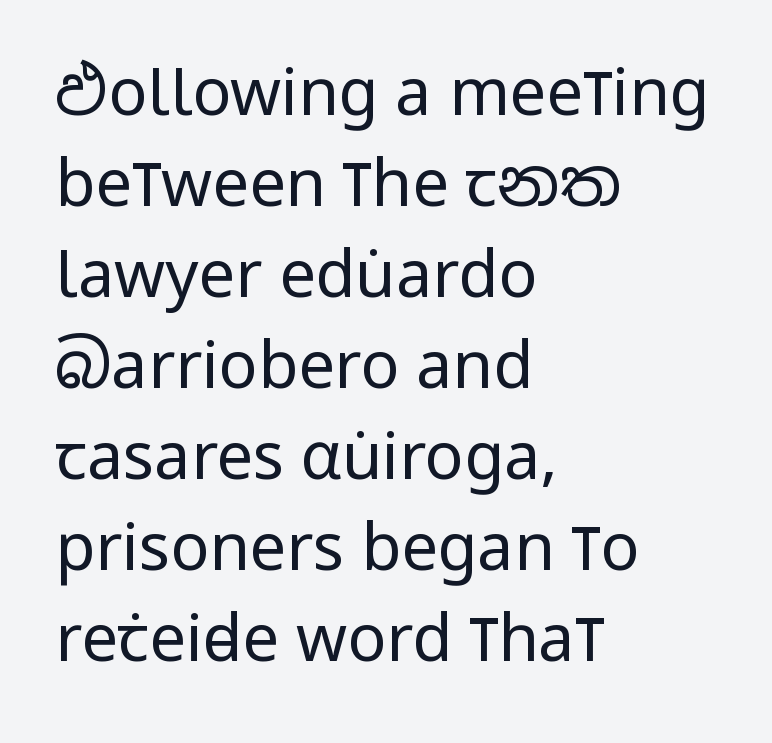
{"serif": "no", "italic": "no", "bold": "no", "weight": "regular", "width": "condensed", "stroke_contrast": "low", "x_height": "large", "monospaced": "no", "underline": "no", "align": "left", "line_spacing": "normal", "line_spacing_ratio": 1.4, "letter_spacing": "normal", "letter_spacing_em": 0.0, "glyph_px": 65}
